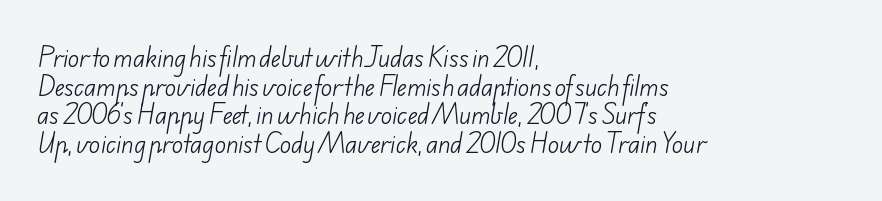
{"bold": "no", "underline": "no", "align": "left", "line_spacing_ratio": 1.24, "letter_spacing": "normal", "letter_spacing_em": 0.0, "glyph_px": 23}
